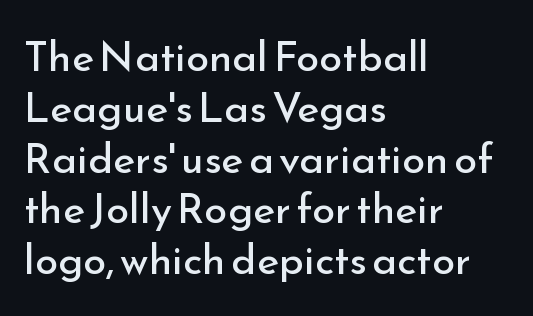
The image shows 42 px regular-weight sans-serif type, upright; set left-aligned, line spacing 1.21x, normal letter spacing, not underlined; low stroke contrast and a small x-height.
